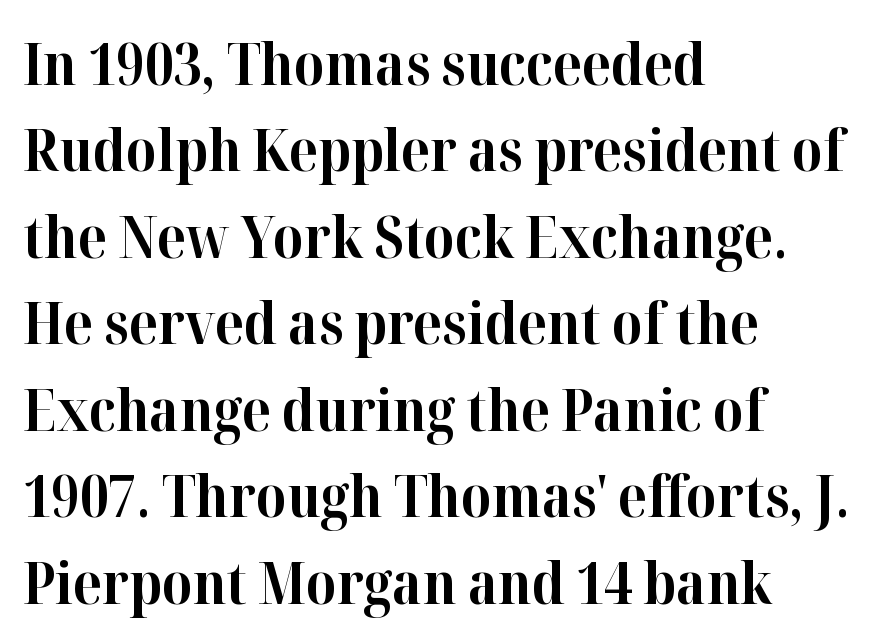
Q: Is the text bold? A: Yes.
Q: Is the text italic (slanted)? A: No, it is upright.
Q: Is the typeface a serif or a sans-serif typeface? A: Serif.
Q: Is the text underlined? A: No.
Q: How is the paragraph aligned? A: Left-aligned.
Q: Is the spacing between letters normal or unusually wide? A: Normal.
Q: Is the spacing between lines tight, normal or loose? A: Normal.
Q: Width (condensed, normal, or wide)? A: Normal.
Q: Stroke contrast? A: High.
Q: x-height? A: Medium.
Q: Monospaced? A: No.
